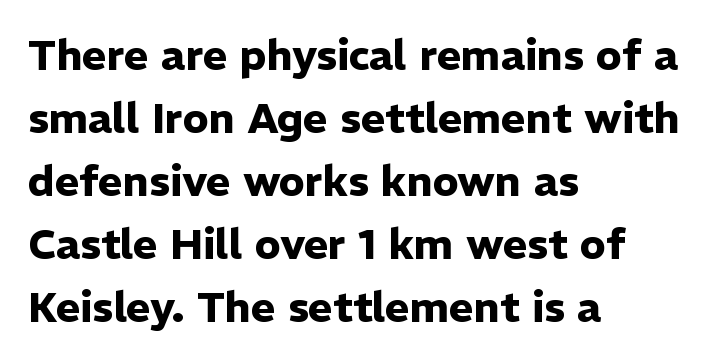
{"serif": "no", "italic": "no", "bold": "yes", "weight": "heavy", "width": "normal", "stroke_contrast": "low", "x_height": "medium", "monospaced": "no", "underline": "no", "align": "left", "line_spacing": "normal", "line_spacing_ratio": 1.5, "letter_spacing": "normal", "letter_spacing_em": 0.0, "glyph_px": 42}
